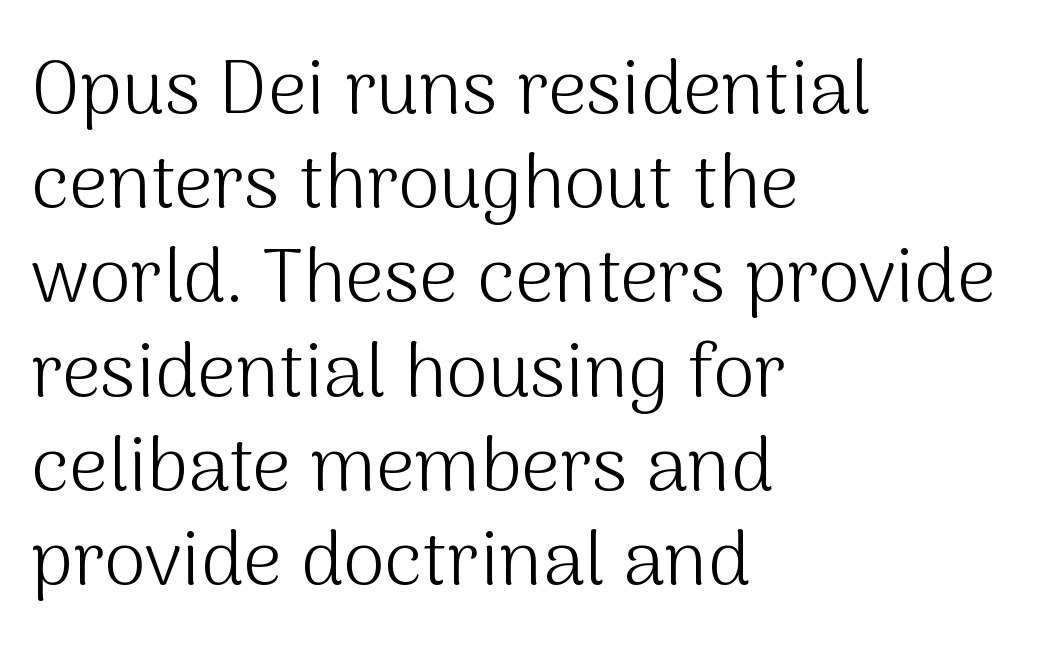
Q: Is the text bold? A: No.
Q: Is the text italic (slanted)? A: No, it is upright.
Q: Is the typeface a serif or a sans-serif typeface? A: Sans-serif.
Q: Is the text underlined? A: No.
Q: How is the paragraph aligned? A: Left-aligned.
Q: Is the spacing between letters normal or unusually wide? A: Normal.
Q: Width (condensed, normal, or wide)? A: Normal.
Q: Stroke contrast? A: Medium.
Q: x-height? A: Medium.
Q: Monospaced? A: No.
